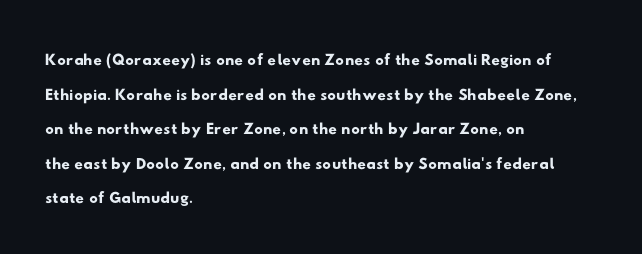
The image shows 24 px text type; set left-aligned, normal line spacing (1.44x), normal letter spacing, not underlined.
